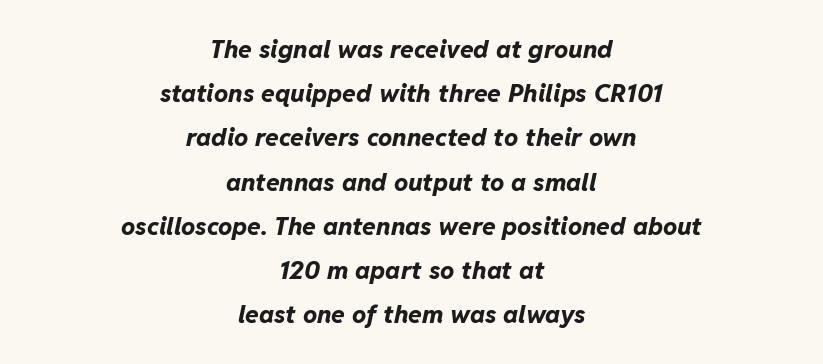
The image shows 25 px bold type, italic (leaning right); set centered, line spacing 1.77x, normal letter spacing, not underlined.
